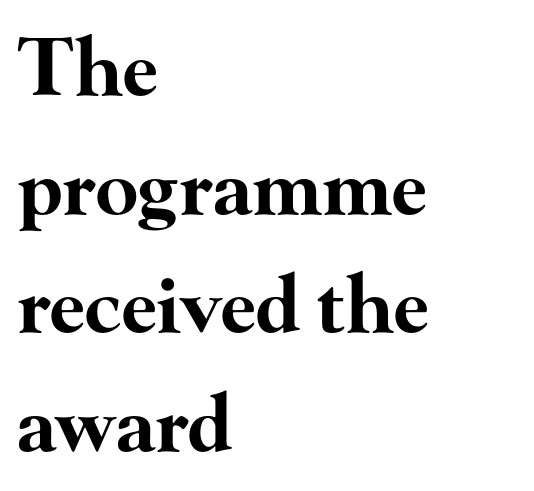
A dark, heavy texture on the line: the type is bold. Here the designer chose a conventional face with non-uniform glyph widths. Between one letter and the next there's only the usual sliver of space. Yep, those are serifs on the letters. Just letters on the line, the space beneath them empty.
